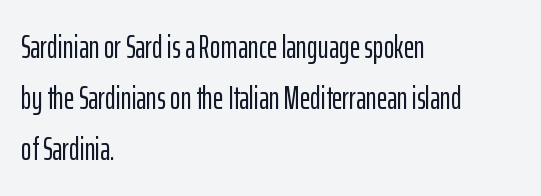
The image shows 32 px condensed sans-serif type, upright; set left-aligned, normal line spacing (1.59x), normal letter spacing, not underlined; low stroke contrast and a medium x-height.
